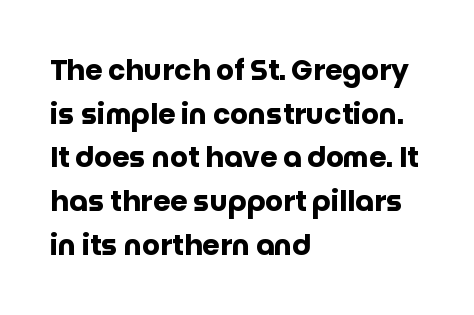
The image shows 28 px heavy sans-serif type, upright; set left-aligned, normal line spacing (1.56x), normal letter spacing, not underlined; low stroke contrast and a large x-height.
